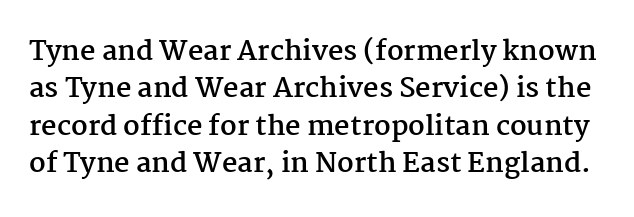
{"italic": "no", "bold": "yes", "underline": "no", "line_spacing": "normal", "line_spacing_ratio": 1.38, "letter_spacing": "normal", "letter_spacing_em": 0.0, "glyph_px": 27}
